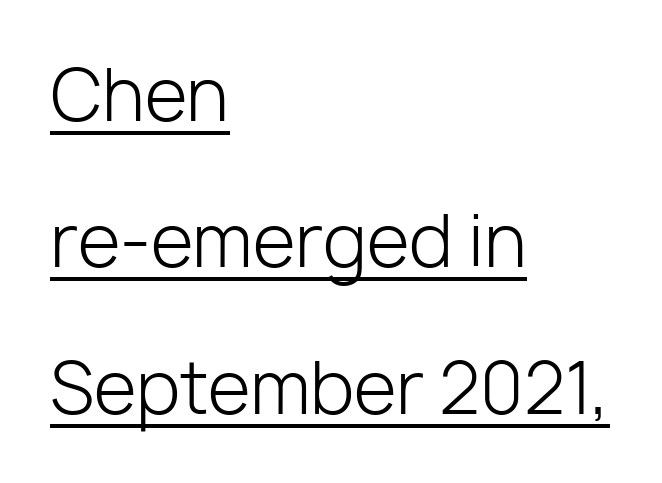
Descenders here cross a horizontal rule under the line. The lines are quadded left. What kind of face is this? One without serifs — a sans. Vertically, the passage feels expansive, rows floating well apart. Students, note that the glyphs here touch the page at normal intervals.
